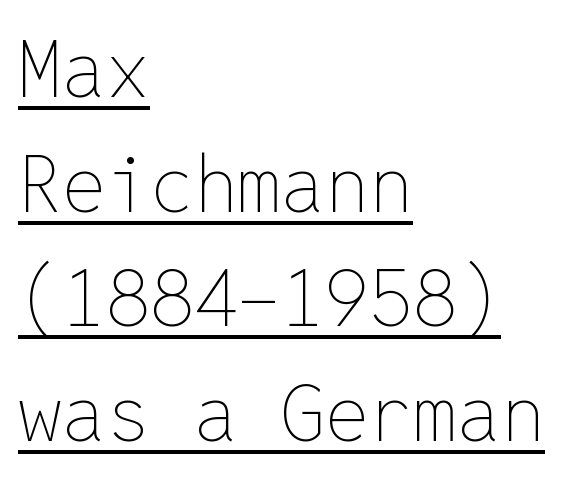
{"italic": "no", "bold": "no", "weight": "thin", "width": "normal", "stroke_contrast": "low", "x_height": "medium", "monospaced": "yes", "underline": "yes", "align": "left", "line_spacing": "normal", "line_spacing_ratio": 1.47, "letter_spacing": "normal", "letter_spacing_em": 0.0, "glyph_px": 78}
